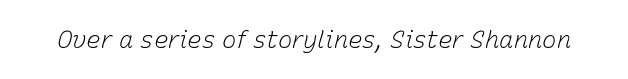
{"italic": "yes", "lean": "right", "slant_degrees": 15, "bold": "no", "underline": "no", "letter_spacing": "normal", "letter_spacing_em": 0.0, "glyph_px": 24}
